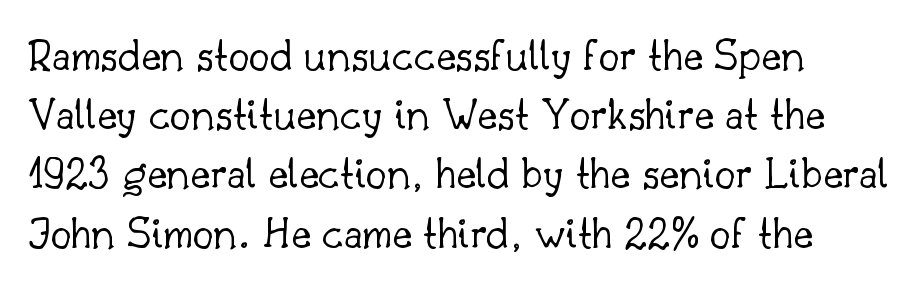
The passage shown has conventional tracking throughout. The string is rendered with underlining switched off. Ascenders rise straight up at ninety degrees.
